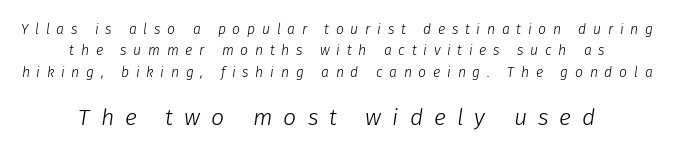
The rendering positions every line midway between the sides. Caption: upper text group reduced, lower text group enlarged. Quick note: underline off. Heft: none added — not bold.
